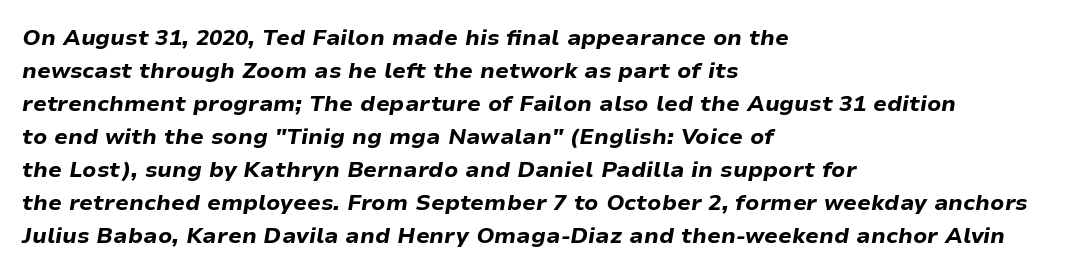
Q: Is the text bold? A: Yes.
Q: Is the text italic (slanted)? A: Yes, it leans right by about 9 degrees.
Q: Is the text underlined? A: No.
Q: How is the paragraph aligned? A: Left-aligned.
Q: Is the spacing between letters normal or unusually wide? A: Normal.
Q: Is the spacing between lines tight, normal or loose? A: Normal.
